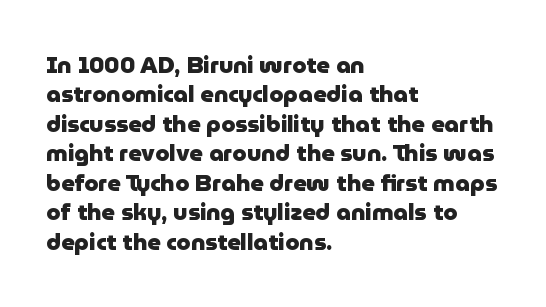
The image shows 23 px bold type, upright; set left-aligned, normal line spacing (1.28x), normal letter spacing, not underlined.
